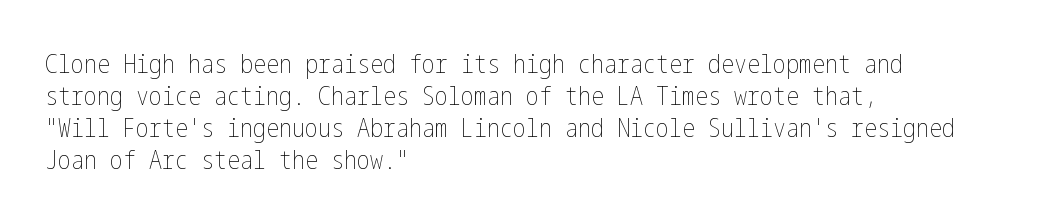
The passage shown is not underscored anywhere. Words appear dense and cohesive because spacing is normal. Alignment: flush left. Unlike italic type, these characters show no tilt at all.
